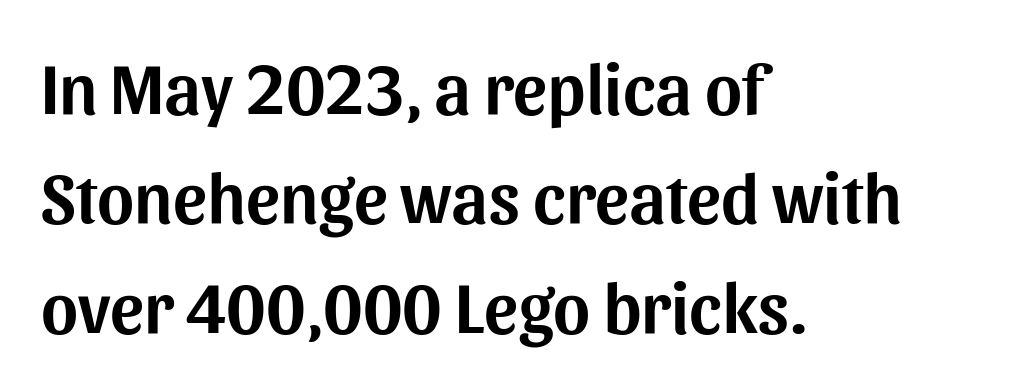
The image shows 71 px sans-serif type, upright; set left-aligned, normal line spacing (1.54x), normal letter spacing, not underlined; medium stroke contrast and a medium x-height.
